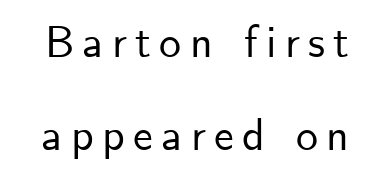
The image shows 44 px sans-serif type, upright; set loose line spacing (2.12x), not underlined; low stroke contrast and a small x-height.
